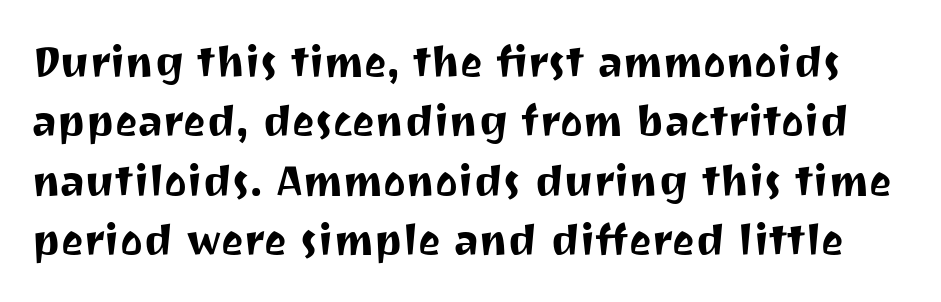
The image shows 43 px sans-serif type, upright; set normal line spacing (1.38x), normal letter spacing, not underlined; medium stroke contrast and a medium x-height.
